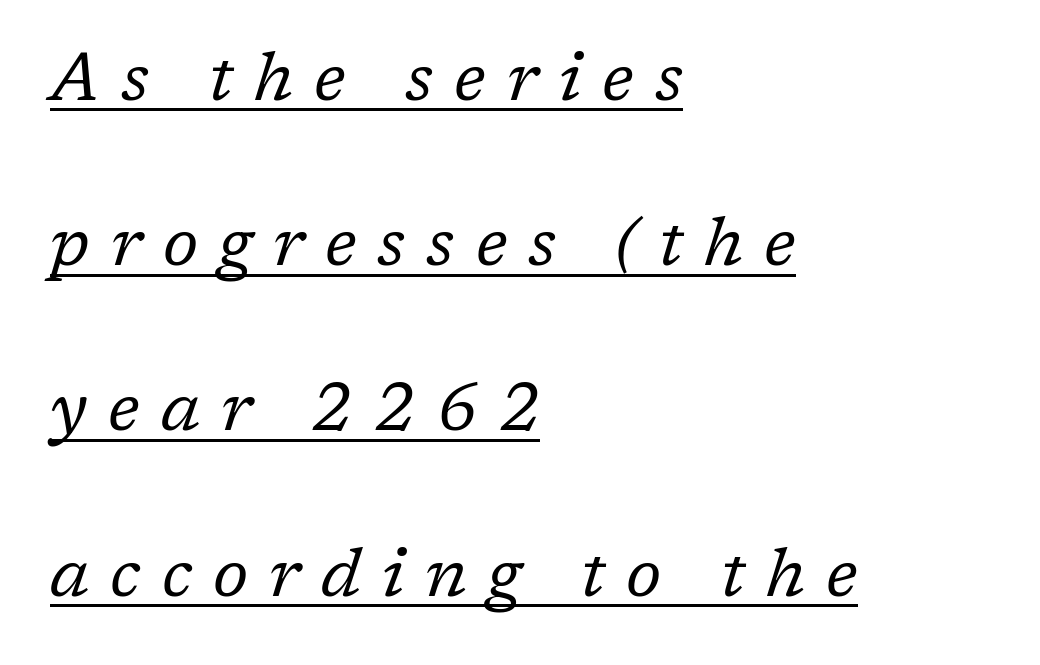
Q: Is the text bold? A: No.
Q: Is the text italic (slanted)? A: Yes, it leans right by about 17 degrees.
Q: Is the typeface a serif or a sans-serif typeface? A: Serif.
Q: Is the text underlined? A: Yes.
Q: How is the paragraph aligned? A: Left-aligned.
Q: Is the spacing between letters normal or unusually wide? A: Unusually wide.
Q: Is the spacing between lines tight, normal or loose? A: Loose.
Q: Width (condensed, normal, or wide)? A: Normal.
Q: Stroke contrast? A: Low.
Q: x-height? A: Medium.
Q: Monospaced? A: No.
